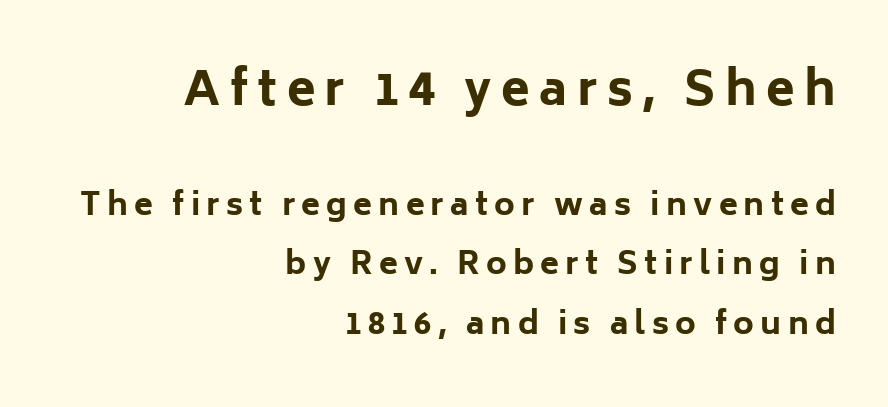
{"serif": "no", "italic": "no", "bold": "yes", "weight": "bold", "width": "normal", "stroke_contrast": "low", "x_height": "medium", "monospaced": "no", "underline": "no", "align": "right", "line_spacing": "loose", "line_spacing_ratio": 1.92, "letter_spacing": "wide", "letter_spacing_em": 0.2, "larger_block": "first", "size_ratio": 1.52, "glyph_px": 47}
